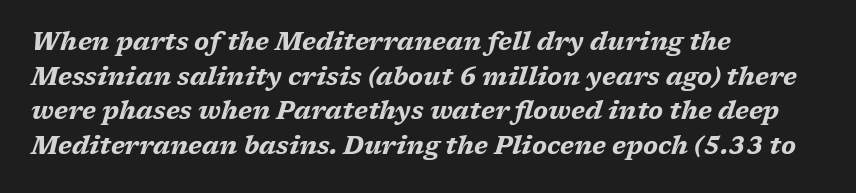
The font's italic variant was chosen for this text. Leftover space on each line is placed entirely after the last word. Strokes here are thick enough to call this a true bold. Line spacing here is normal. Just letters on the line, the space beneath them empty.
